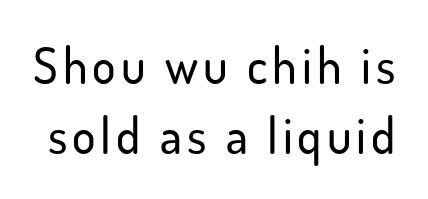
Observe the absence of serifs on each vertical stroke in this sample. Leading: standard. The passage shown is typed in a proportional face where columns would drift. The specimen reads as upright at a glance. The string is rendered with underlining switched off.
